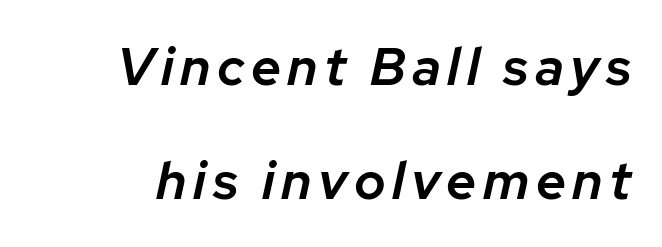
Q: Is the text bold? A: Semi-bold.
Q: Is the text italic (slanted)? A: Yes, it leans right by about 12 degrees.
Q: Is the text underlined? A: No.
Q: Is the spacing between lines tight, normal or loose? A: Loose.
Q: Width (condensed, normal, or wide)? A: Normal.
Q: Stroke contrast? A: Low.
Q: x-height? A: Medium.
Q: Monospaced? A: No.
